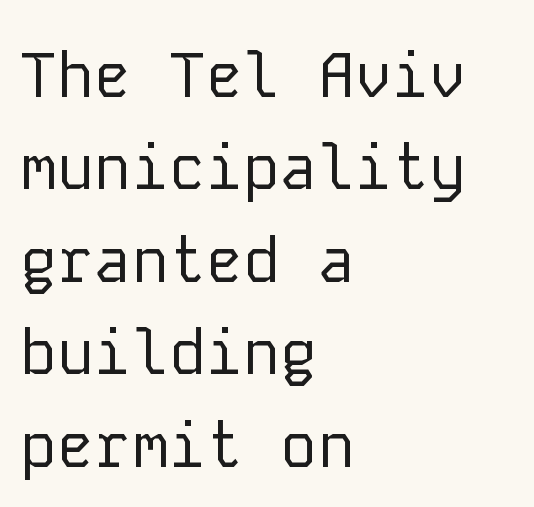
The image shows 62 px regular-weight sans-serif type, upright, monospaced; set left-aligned, normal line spacing (1.49x), normal letter spacing, not underlined; low stroke contrast and a medium x-height.
